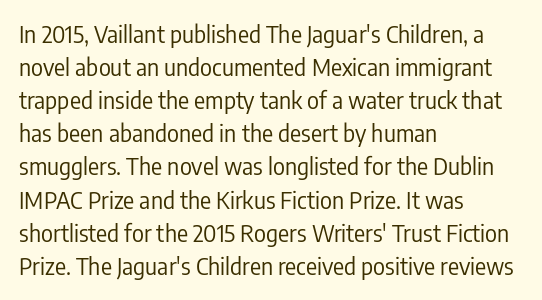
The image shows 23 px text type, upright; set left-aligned, normal line spacing (1.44x), normal letter spacing, not underlined.
